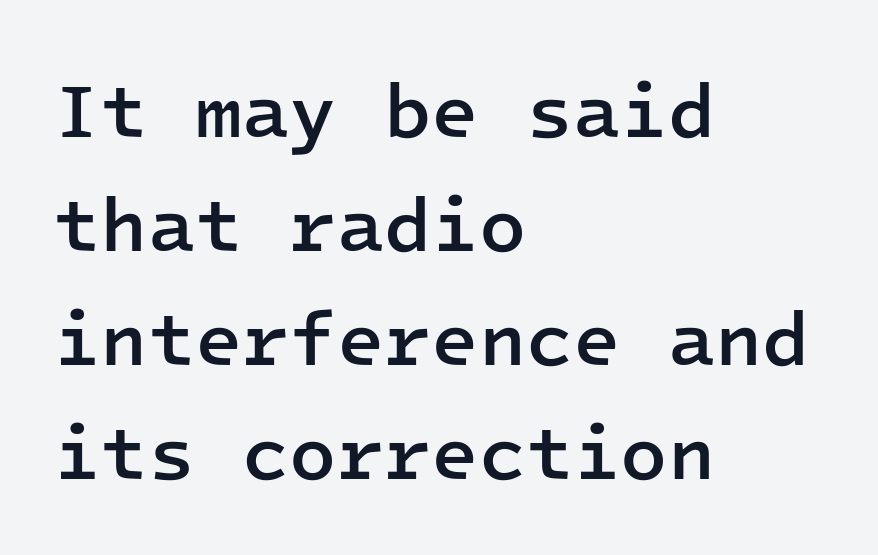
The image shows 77 px semibold sans-serif type, upright, monospaced; set left-aligned, normal line spacing (1.48x), normal letter spacing, not underlined; low stroke contrast and a medium x-height.
